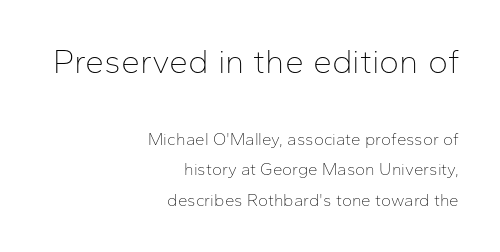
{"serif": "no", "italic": "no", "bold": "no", "weight": "thin", "width": "normal", "stroke_contrast": "low", "x_height": "medium", "monospaced": "no", "underline": "no", "align": "right", "line_spacing_ratio": 1.79, "letter_spacing": "normal", "letter_spacing_em": 0.0, "larger_block": "first", "size_ratio": 2.0, "glyph_px": 34}
